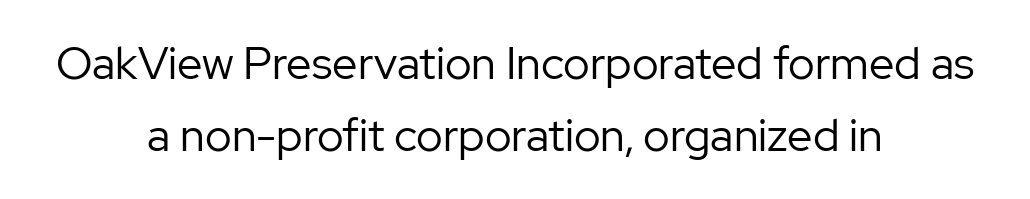
{"serif": "no", "italic": "no", "bold": "no", "weight": "regular", "width": "normal", "stroke_contrast": "low", "x_height": "medium", "monospaced": "no", "underline": "no", "align": "center", "line_spacing": "normal", "line_spacing_ratio": 1.61, "letter_spacing": "normal", "letter_spacing_em": 0.0, "glyph_px": 45}
